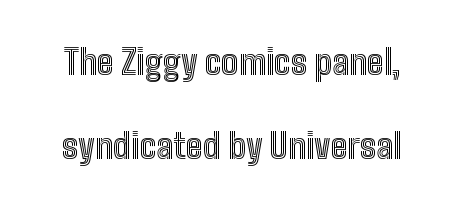
{"italic": "no", "width": "condensed", "x_height": "medium", "monospaced": "no", "underline": "no", "line_spacing": "loose", "line_spacing_ratio": 2.46, "letter_spacing": "normal", "letter_spacing_em": 0.0, "glyph_px": 34}
